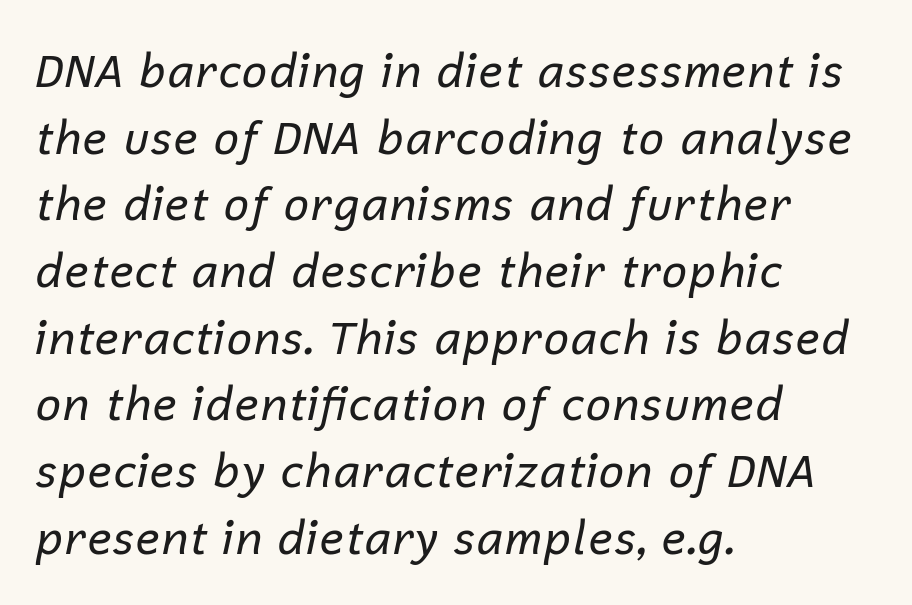
{"italic": "yes", "lean": "right", "slant_degrees": 12, "bold": "no", "weight": "regular", "width": "normal", "stroke_contrast": "low", "x_height": "medium", "monospaced": "no", "underline": "no", "align": "left", "line_spacing": "normal", "line_spacing_ratio": 1.45, "letter_spacing": "normal", "letter_spacing_em": 0.0, "glyph_px": 46}
